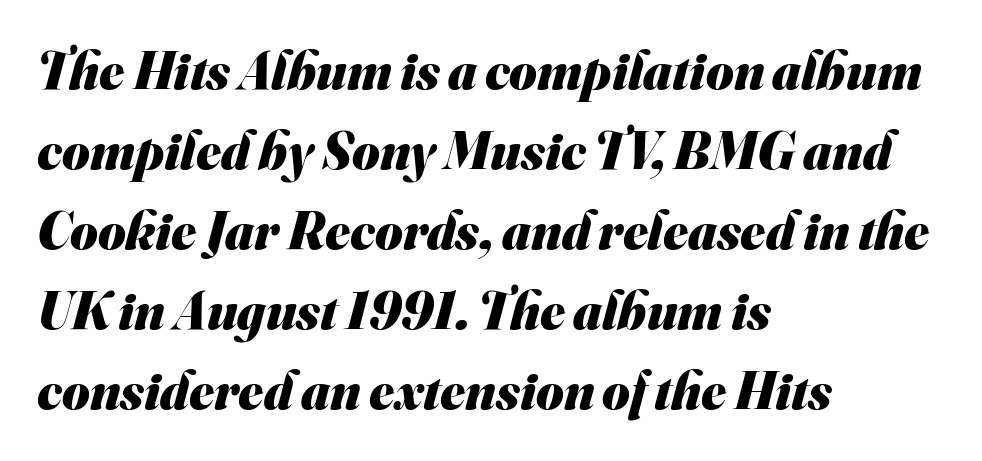
{"serif": "no", "bold": "yes", "weight": "heavy", "width": "normal", "stroke_contrast": "medium", "x_height": "small", "monospaced": "no", "underline": "no", "align": "left", "line_spacing": "normal", "line_spacing_ratio": 1.51, "letter_spacing": "normal", "letter_spacing_em": 0.0, "glyph_px": 53}
